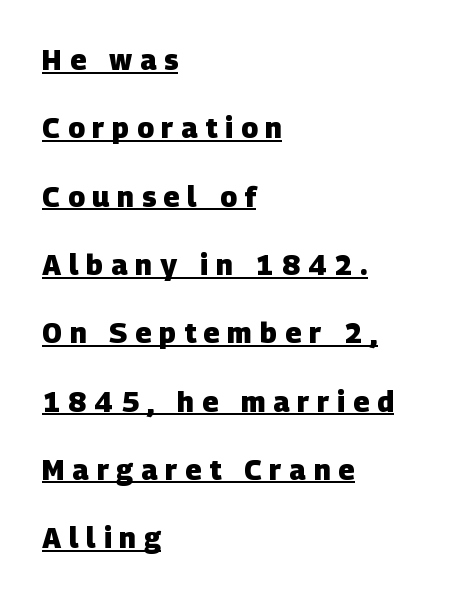
Q: Is the text bold? A: Yes.
Q: Is the typeface a serif or a sans-serif typeface? A: Sans-serif.
Q: Is the text underlined? A: Yes.
Q: How is the paragraph aligned? A: Left-aligned.
Q: Is the spacing between letters normal or unusually wide? A: Unusually wide.
Q: Is the spacing between lines tight, normal or loose? A: Loose.
Q: Width (condensed, normal, or wide)? A: Normal.
Q: Stroke contrast? A: Low.
Q: x-height? A: Large.
Q: Monospaced? A: No.
